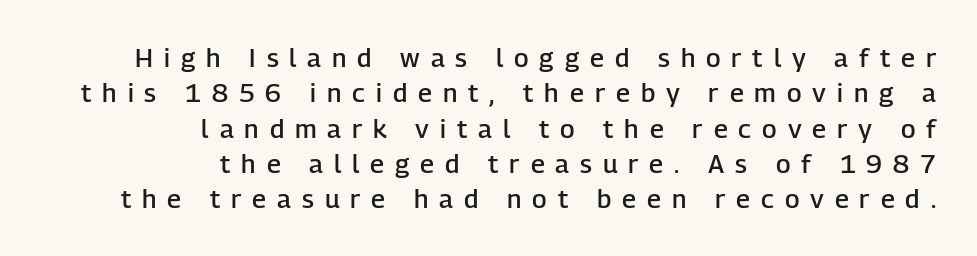
The image shows 26 px text type, upright; set right-aligned, normal line spacing (1.36x), unusually wide letter spacing (+0.42 em), not underlined.
